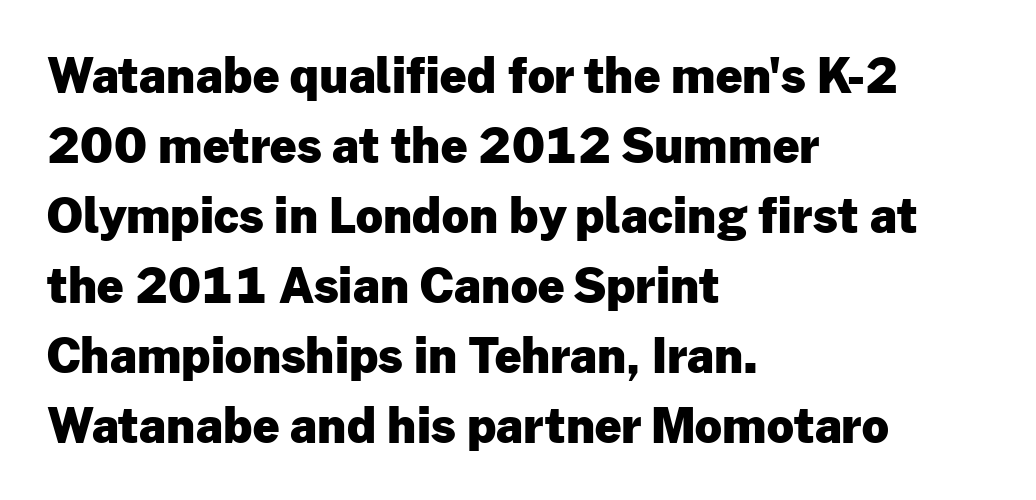
{"serif": "no", "italic": "no", "bold": "yes", "weight": "heavy", "width": "normal", "stroke_contrast": "low", "x_height": "medium", "monospaced": "no", "underline": "no", "align": "left", "line_spacing": "normal", "line_spacing_ratio": 1.49, "letter_spacing": "normal", "letter_spacing_em": 0.0, "glyph_px": 47}
